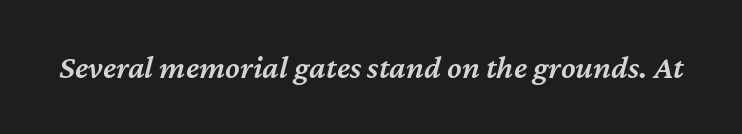
Q: Is the text bold? A: Semi-bold.
Q: Is the text italic (slanted)? A: Yes, it leans right by about 12 degrees.
Q: Is the text underlined? A: No.
Q: Is the spacing between letters normal or unusually wide? A: Normal.
Q: Width (condensed, normal, or wide)? A: Normal.
Q: Stroke contrast? A: Medium.
Q: x-height? A: Medium.
Q: Monospaced? A: No.
